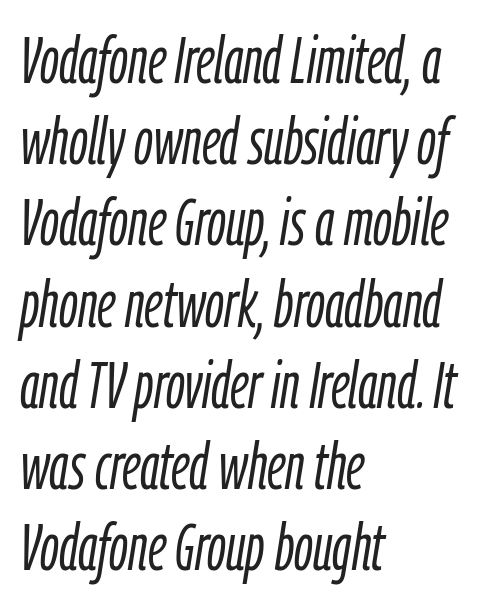
{"italic": "yes", "lean": "right", "slant_degrees": 9, "bold": "no", "weight": "light", "width": "condensed", "stroke_contrast": "low", "x_height": "medium", "monospaced": "no", "underline": "no", "align": "left", "line_spacing": "normal", "line_spacing_ratio": 1.25, "letter_spacing": "normal", "letter_spacing_em": 0.0, "glyph_px": 65}
